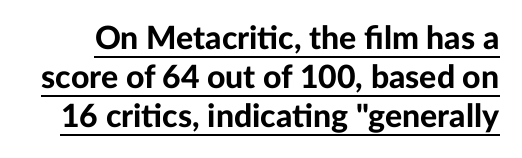
The image shows 32 px bold sans-serif type, upright; set line spacing 1.22x, normal letter spacing, underlined; low stroke contrast and a medium x-height.
